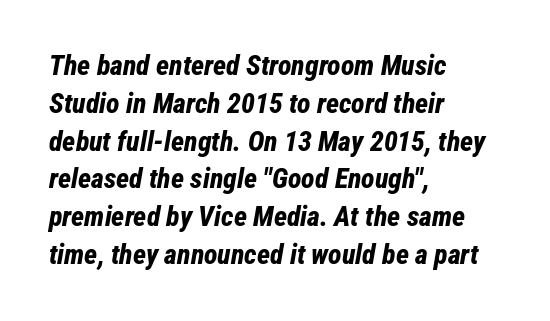
Caption: standard tracking, unaltered. It's the slanting kind of type. Its strokes are broad and dark, the hallmark of bold type. Check under the words: just untouched page. Think of a printed novel: that variable character pitch is what you see here. These lines stack with their left ends in a neat column.
